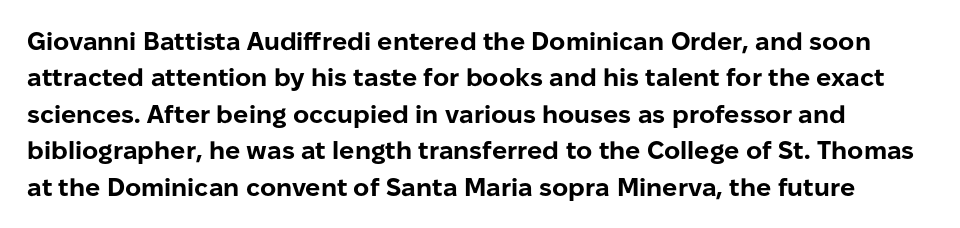
Q: Is the text bold? A: Yes.
Q: Is the text italic (slanted)? A: No, it is upright.
Q: Is the text underlined? A: No.
Q: Is the spacing between letters normal or unusually wide? A: Normal.
Q: Is the spacing between lines tight, normal or loose? A: Normal.
